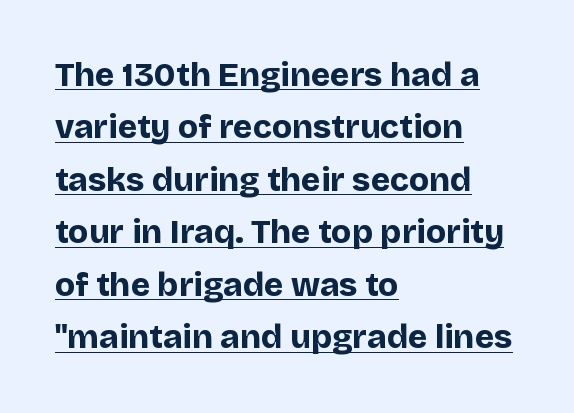
The paragraph has a hard left edge and a soft right edge. Compared with typical paragraphs, the rows here are spaced about the same. Tracking value appears to be zero — textbook default spacing. The sample has been set heavy, in full bold. These lines were composed using upright roman letters.
